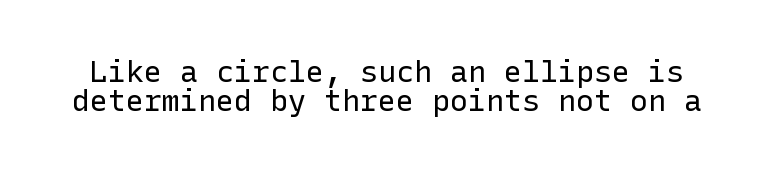
{"serif": "no", "italic": "no", "bold": "no", "weight": "regular", "width": "normal", "stroke_contrast": "low", "x_height": "medium", "underline": "no", "line_spacing": "tight", "line_spacing_ratio": 0.96, "letter_spacing": "normal", "letter_spacing_em": 0.0, "glyph_px": 30}
